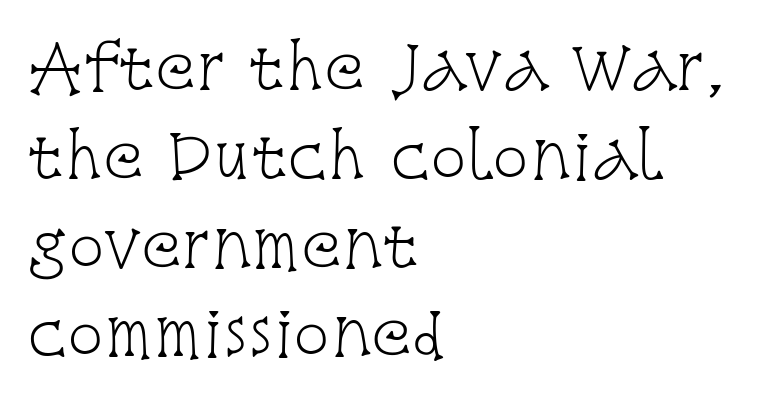
{"serif": "yes", "italic": "no", "bold": "no", "weight": "light", "width": "condensed", "stroke_contrast": "low", "x_height": "large", "monospaced": "no", "underline": "no", "align": "left", "line_spacing": "normal", "line_spacing_ratio": 1.48, "letter_spacing": "normal", "letter_spacing_em": 0.0, "glyph_px": 60}
